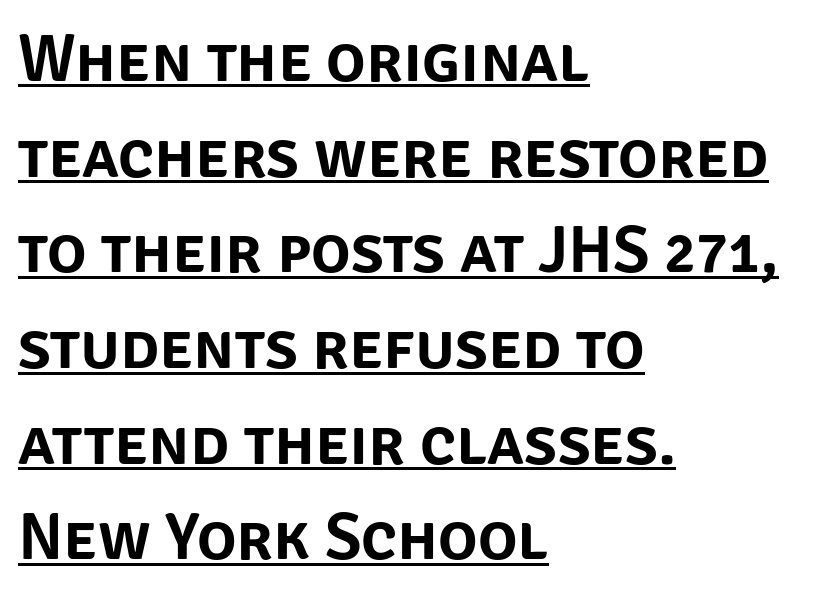
{"serif": "no", "italic": "no", "width": "normal", "stroke_contrast": "low", "x_height": "large", "monospaced": "no", "underline": "yes", "align": "left", "line_spacing": "normal", "line_spacing_ratio": 1.45, "letter_spacing": "normal", "letter_spacing_em": 0.0, "glyph_px": 66}
